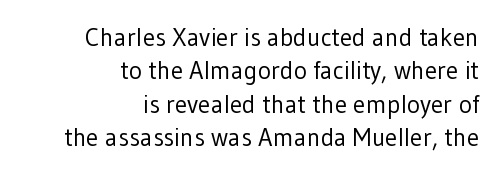
{"italic": "no", "bold": "no", "underline": "no", "align": "right", "line_spacing": "normal", "line_spacing_ratio": 1.34, "letter_spacing": "normal", "letter_spacing_em": 0.0, "glyph_px": 25}
